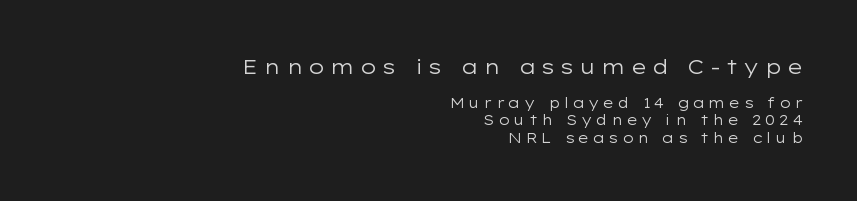
The letterforms sit at book weight or below. The letters stand straight up with perfectly vertical stems. Type without underlining. Large over small — that's the arrangement of the two blocks here. Layout note: lines flush right.
